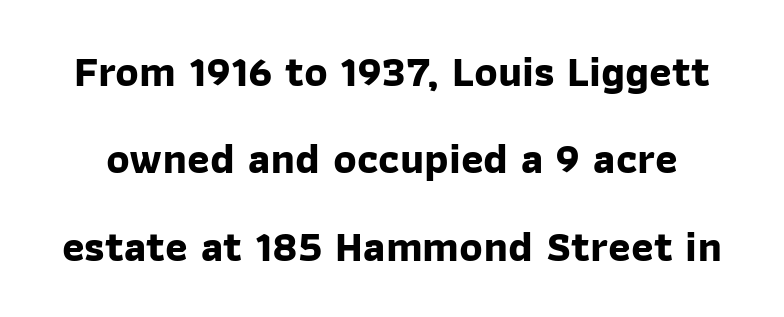
The image shows 43 px bold sans-serif type; set loose line spacing (2.03x), normal letter spacing, not underlined; low stroke contrast and a medium x-height.
